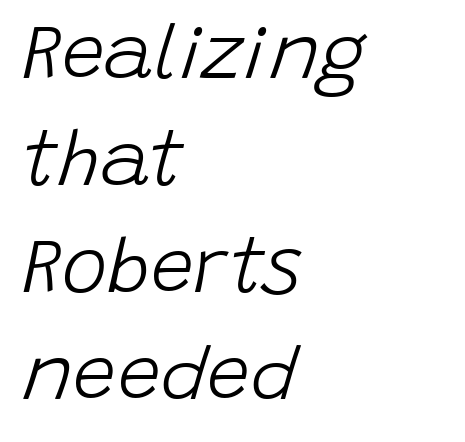
Horizontal bands of white between lines are of average thickness. Layout note: lines flush left. This sample has the flowing, uneven cadence of proportional lettering. Style check: oblique.
